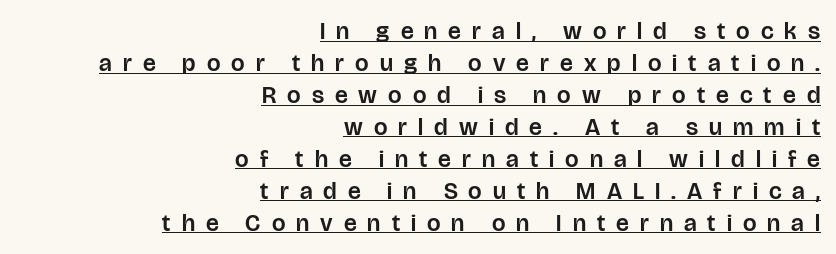
The image shows 24 px text type, upright; set right-aligned, normal line spacing (1.33x), unusually wide letter spacing (+0.46 em), underlined.
